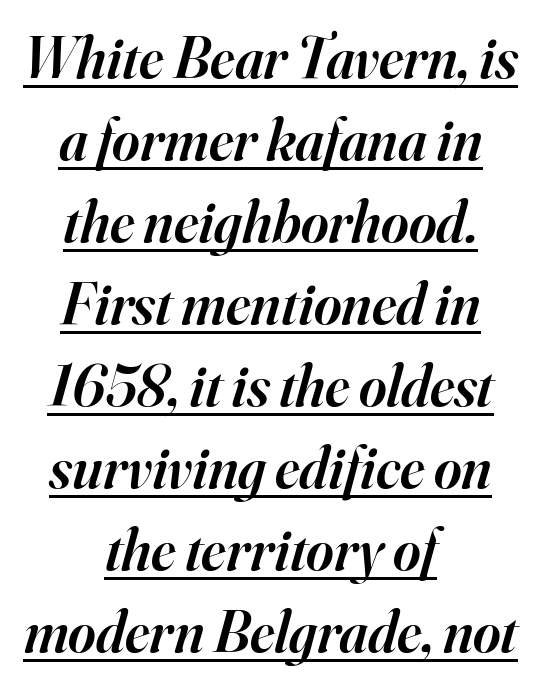
Q: Is the text bold? A: Semi-bold.
Q: Is the text italic (slanted)? A: Yes, it leans right by about 16 degrees.
Q: Is the typeface a serif or a sans-serif typeface? A: Serif.
Q: Is the text underlined? A: Yes.
Q: How is the paragraph aligned? A: Centered.
Q: Is the spacing between letters normal or unusually wide? A: Normal.
Q: Is the spacing between lines tight, normal or loose? A: Normal.
Q: Width (condensed, normal, or wide)? A: Normal.
Q: Stroke contrast? A: High.
Q: x-height? A: Small.
Q: Monospaced? A: No.
